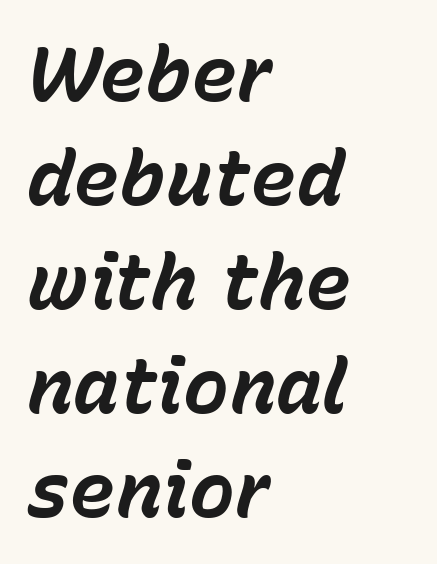
This is oblique type, the kind used for emphasis or titles. The letters advance in unequal steps, a hallmark of proportional type. Underline: absent. Students, this is bold: see how much ink each stroke carries. Compared with a centered layout, this one pins lines to the left instead.
